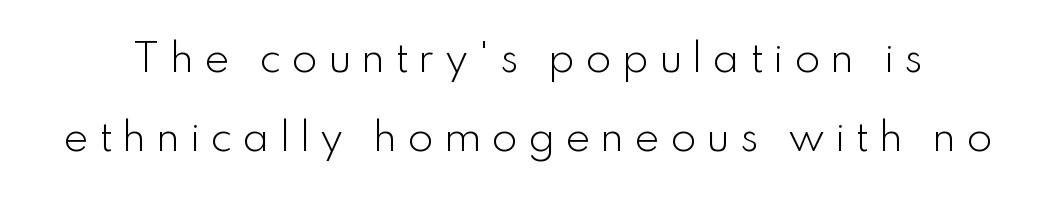
The leading is generous, giving the passage an open texture. These lines are rendered in a variable-pitch font. Any mark beneath the type? The region is blank. Weight: not bold — regular or lighter. A sans-serif font was chosen for this passage.
